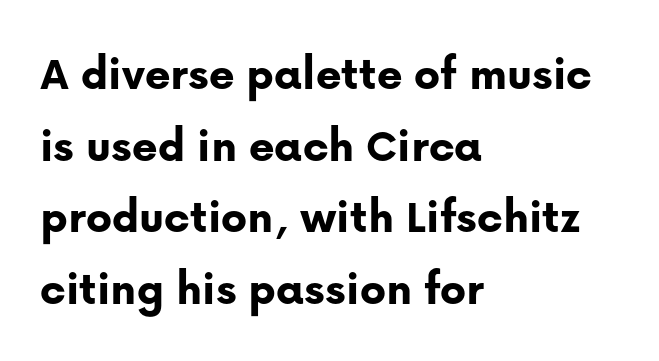
The image shows 49 px bold sans-serif type, upright; set left-aligned, normal line spacing (1.46x), normal letter spacing, not underlined; low stroke contrast and a medium x-height.
